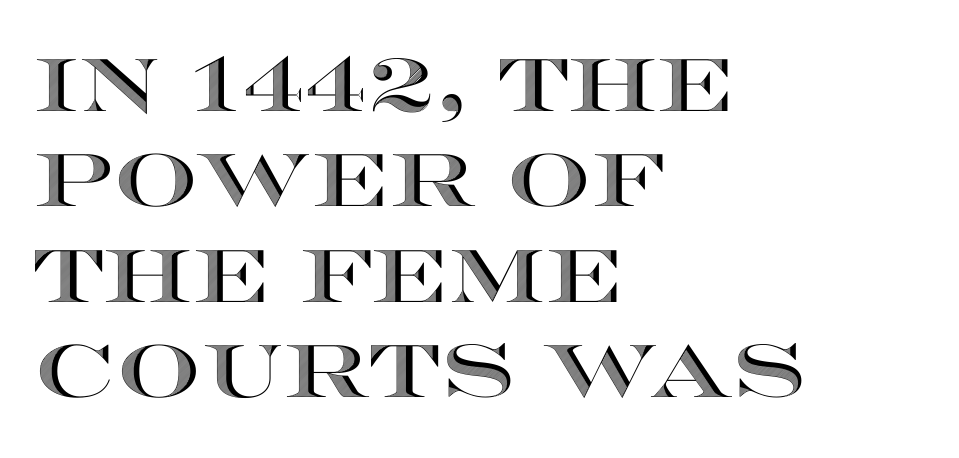
{"italic": "no", "width": "wide", "x_height": "large", "monospaced": "no", "underline": "no", "align": "left", "line_spacing": "normal", "line_spacing_ratio": 1.29, "letter_spacing": "normal", "letter_spacing_em": 0.0, "glyph_px": 74}
